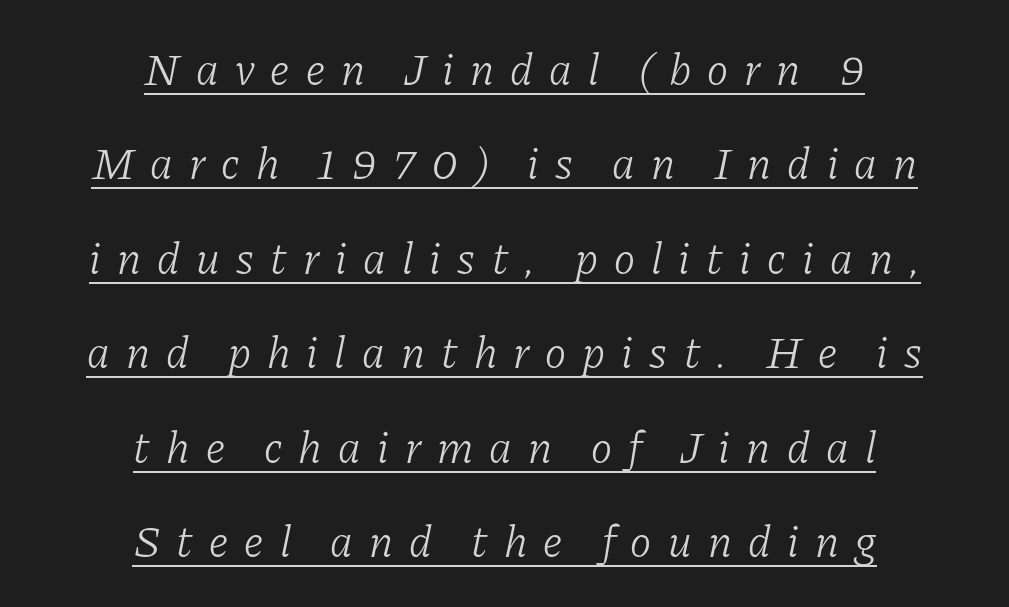
This sample uses a serif face. The letterforms sit at book weight or below. The compositor balanced each line on the midline. The typesetter has applied underlining to the passage shown. Tall strokes in this sample are angled rather than plumb.
